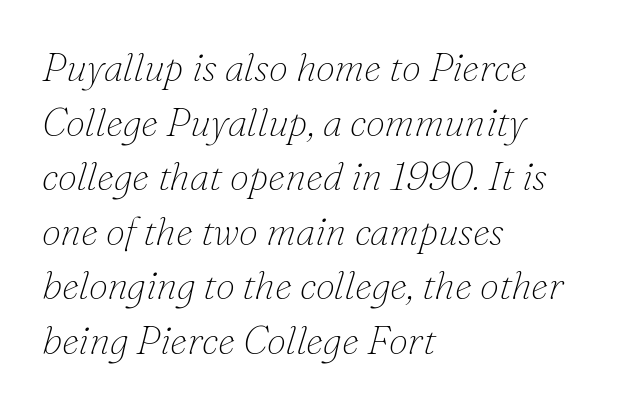
{"serif": "yes", "italic": "yes", "lean": "right", "slant_degrees": 16, "bold": "no", "weight": "thin", "width": "normal", "stroke_contrast": "low", "x_height": "small", "monospaced": "no", "underline": "no", "align": "left", "line_spacing": "normal", "line_spacing_ratio": 1.4, "letter_spacing": "normal", "letter_spacing_em": 0.0, "glyph_px": 39}
